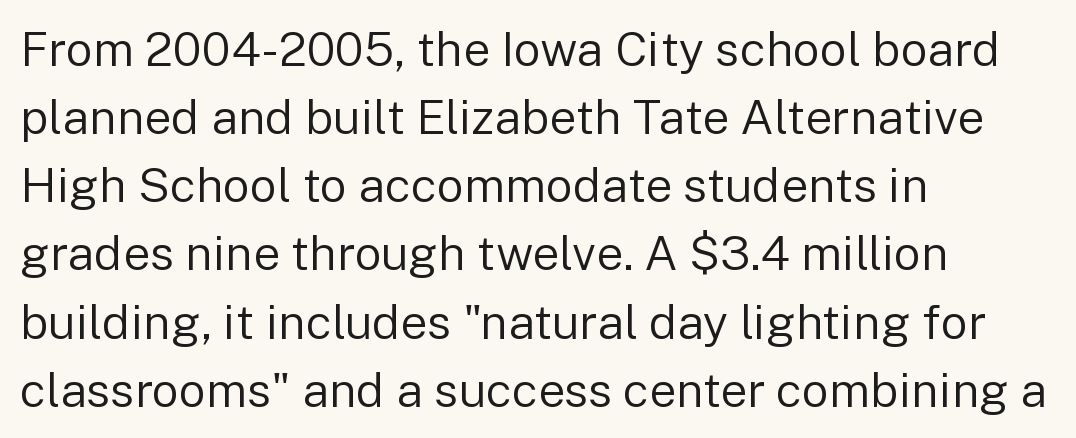
{"serif": "no", "italic": "no", "bold": "no", "weight": "regular", "width": "normal", "stroke_contrast": "low", "x_height": "medium", "monospaced": "no", "underline": "no", "align": "left", "line_spacing": "normal", "line_spacing_ratio": 1.42, "letter_spacing": "normal", "letter_spacing_em": 0.0, "glyph_px": 48}
